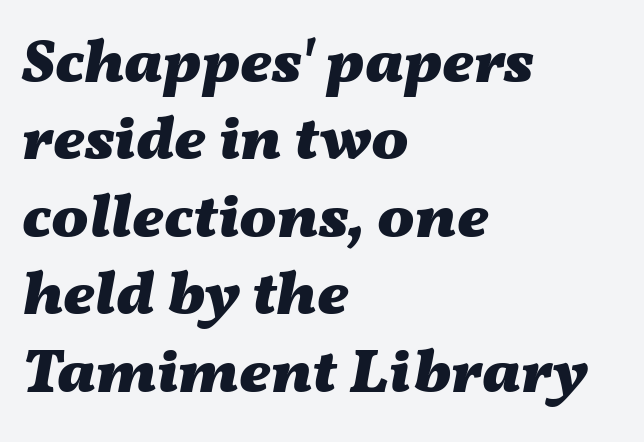
{"italic": "yes", "lean": "right", "slant_degrees": 11, "bold": "yes", "weight": "heavy", "width": "wide", "stroke_contrast": "medium", "x_height": "medium", "monospaced": "no", "underline": "no", "align": "left", "line_spacing": "normal", "line_spacing_ratio": 1.25, "letter_spacing": "normal", "letter_spacing_em": 0.0, "glyph_px": 62}
